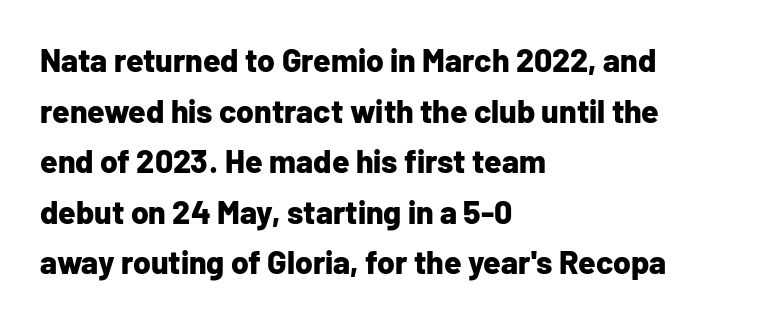
Q: Is the text bold? A: Yes.
Q: Is the text italic (slanted)? A: No, it is upright.
Q: Is the typeface a serif or a sans-serif typeface? A: Sans-serif.
Q: Is the text underlined? A: No.
Q: How is the paragraph aligned? A: Left-aligned.
Q: Is the spacing between letters normal or unusually wide? A: Normal.
Q: Is the spacing between lines tight, normal or loose? A: Normal.
Q: Width (condensed, normal, or wide)? A: Normal.
Q: Stroke contrast? A: Low.
Q: x-height? A: Medium.
Q: Monospaced? A: No.
